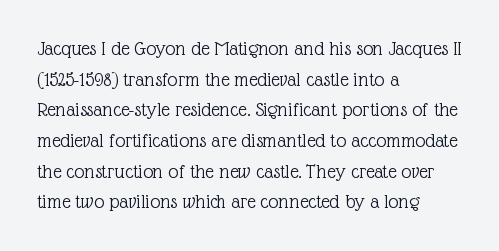
Q: Is the text bold? A: No.
Q: Is the text italic (slanted)? A: No, it is upright.
Q: Is the text underlined? A: No.
Q: How is the paragraph aligned? A: Left-aligned.
Q: Is the spacing between letters normal or unusually wide? A: Normal.
Q: Is the spacing between lines tight, normal or loose? A: Normal.
